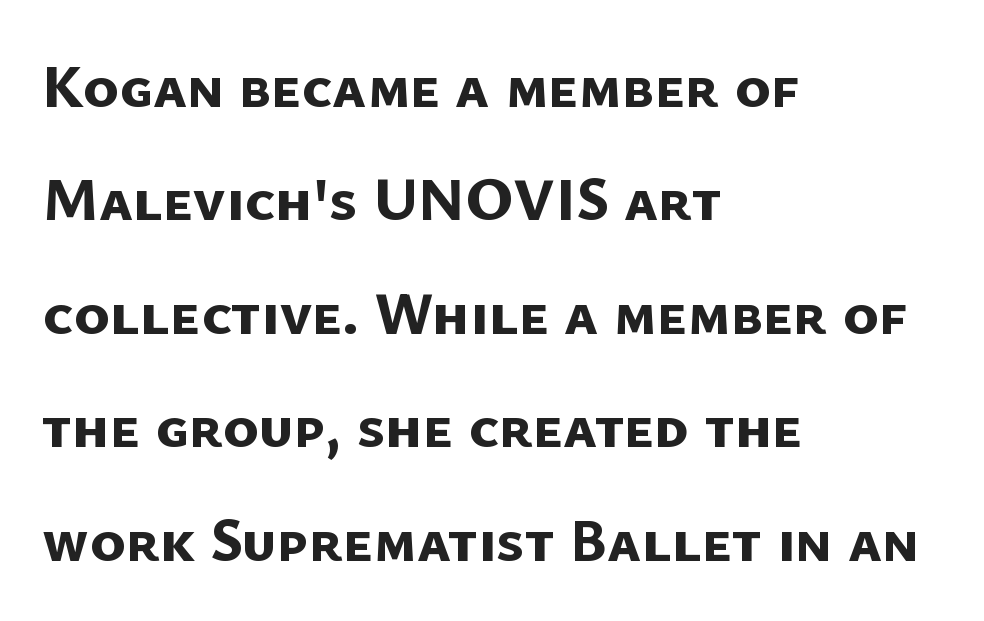
The image shows 61 px bold sans-serif type; set left-aligned, line spacing 1.86x, normal letter spacing, not underlined; low stroke contrast and a medium x-height.
